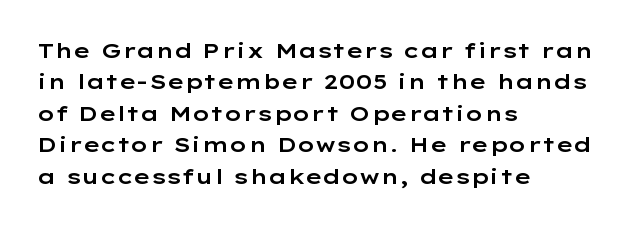
Q: Is the text italic (slanted)? A: No, it is upright.
Q: Is the text underlined? A: No.
Q: How is the paragraph aligned? A: Left-aligned.
Q: Is the spacing between letters normal or unusually wide? A: Normal.
Q: Is the spacing between lines tight, normal or loose? A: Normal.
